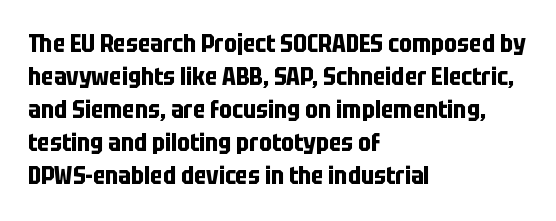
{"italic": "no", "bold": "yes", "underline": "no", "align": "left", "line_spacing": "normal", "line_spacing_ratio": 1.38, "letter_spacing": "normal", "letter_spacing_em": 0.0, "glyph_px": 24}
